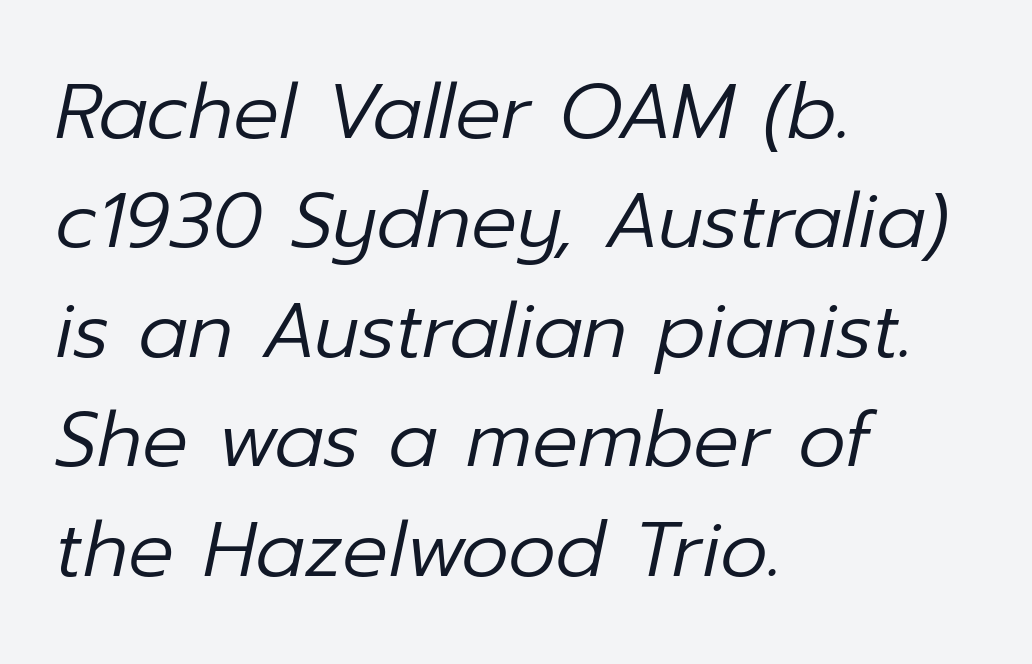
The space between consecutive lines is moderate. The face used here is proportionally spaced, like ordinary book or web type. Plain, unruled lines of type. If you drew a ruler down the left edge, every line would touch it. Each stroke keeps to a modest, everyday thickness or less. You could call the tracking neutral — neither tight nor loose.
